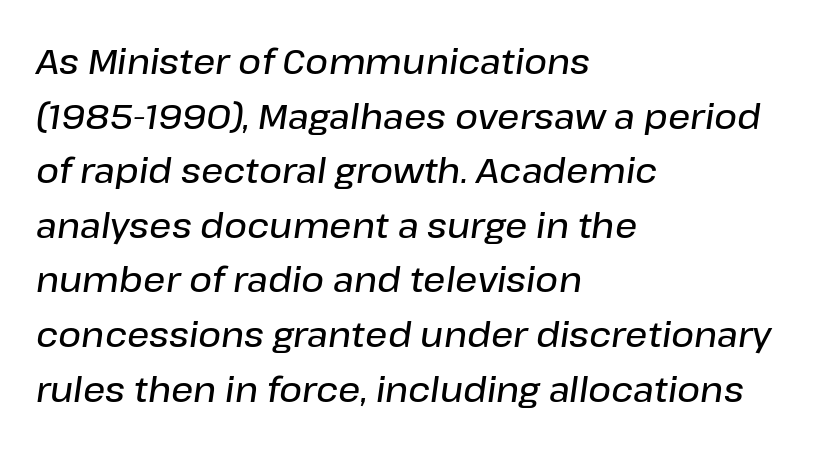
Q: Is the text bold? A: Semi-bold.
Q: Is the text italic (slanted)? A: Yes, it leans right by about 8 degrees.
Q: Is the text underlined? A: No.
Q: How is the paragraph aligned? A: Left-aligned.
Q: Is the spacing between letters normal or unusually wide? A: Normal.
Q: Is the spacing between lines tight, normal or loose? A: Normal.
Q: Width (condensed, normal, or wide)? A: Normal.
Q: Stroke contrast? A: Low.
Q: x-height? A: Medium.
Q: Monospaced? A: No.
